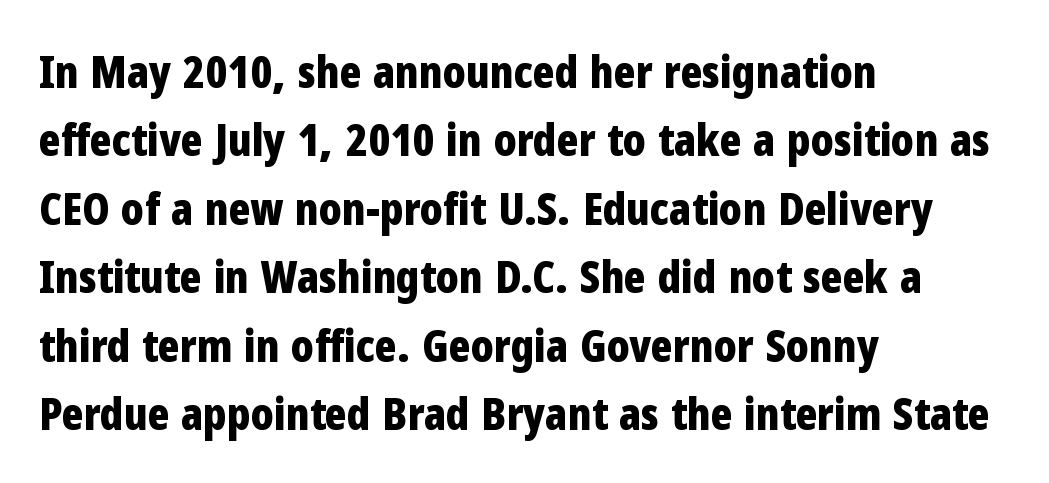
Q: Is the text bold? A: Yes.
Q: Is the text italic (slanted)? A: No, it is upright.
Q: Is the typeface a serif or a sans-serif typeface? A: Sans-serif.
Q: Is the text underlined? A: No.
Q: How is the paragraph aligned? A: Left-aligned.
Q: Is the spacing between letters normal or unusually wide? A: Normal.
Q: Is the spacing between lines tight, normal or loose? A: Normal.
Q: Width (condensed, normal, or wide)? A: Condensed.
Q: Stroke contrast? A: Low.
Q: x-height? A: Medium.
Q: Monospaced? A: No.
